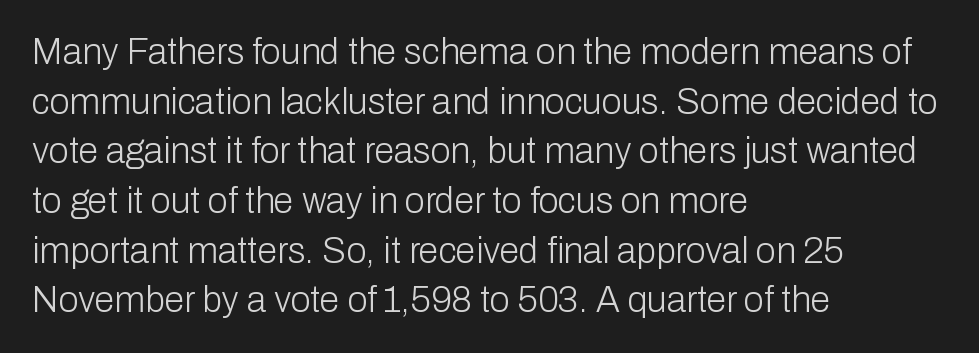
Q: Is the text bold? A: No.
Q: Is the text italic (slanted)? A: No, it is upright.
Q: Is the typeface a serif or a sans-serif typeface? A: Sans-serif.
Q: Is the text underlined? A: No.
Q: How is the paragraph aligned? A: Left-aligned.
Q: Is the spacing between letters normal or unusually wide? A: Normal.
Q: Is the spacing between lines tight, normal or loose? A: Normal.
Q: Width (condensed, normal, or wide)? A: Normal.
Q: Stroke contrast? A: Low.
Q: x-height? A: Medium.
Q: Monospaced? A: No.
